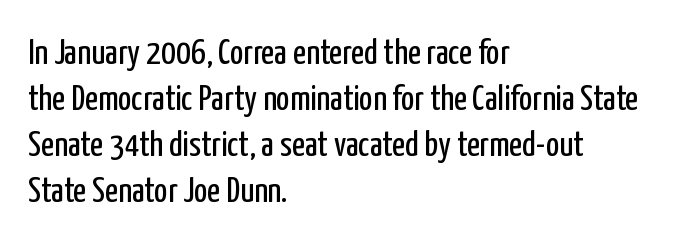
Style check: upright. Quick note: interline space is typical. The setting favours the left margin, as ordinary paragraphs usually do. Stroke terminals: plain, sans-serif. A quiet, ordinary-to-light weight characterises the typeface.
